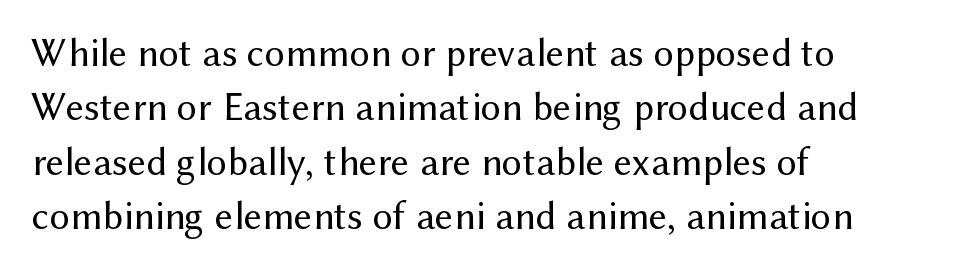
The image shows 40 px regular-weight sans-serif type, upright; set left-aligned, normal line spacing (1.36x), normal letter spacing, not underlined; medium stroke contrast and a medium x-height.
